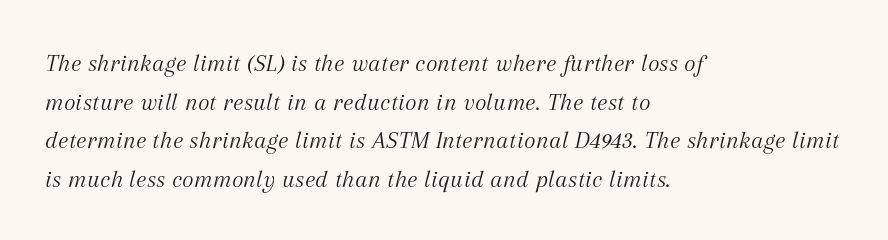
Look at the tracking — it's just the regular setting, nothing added. Yep, that's italic — everything's leaning. In CSS terms this would be text-align: left. The area under the type is left untouched. Is the type heavy? It reads as light-to-regular instead. Regular leading.
